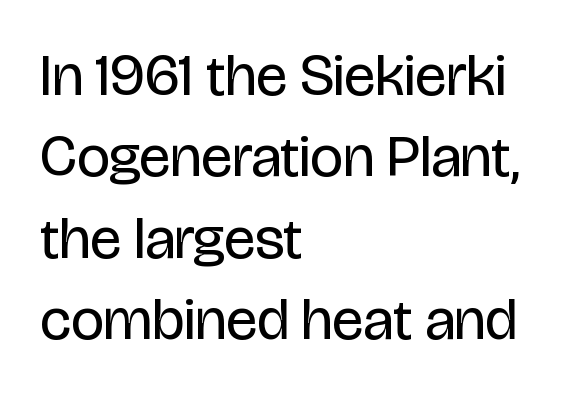
The type family on display is of the sans-serif kind. These lines are rendered in a variable-pitch font. Bold? No — there's no thickening of the strokes. The lines sit at an ordinary, default distance from one another.
